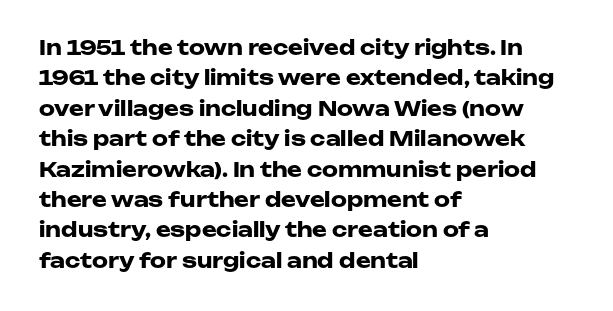
Heavy, bold letterforms. The rendering anchors every line to the left-hand side. The line-height multiplier appears to be the usual default. Style check: upright. There is no visible air inserted between adjacent glyphs. Descenders hang freely into open space.
